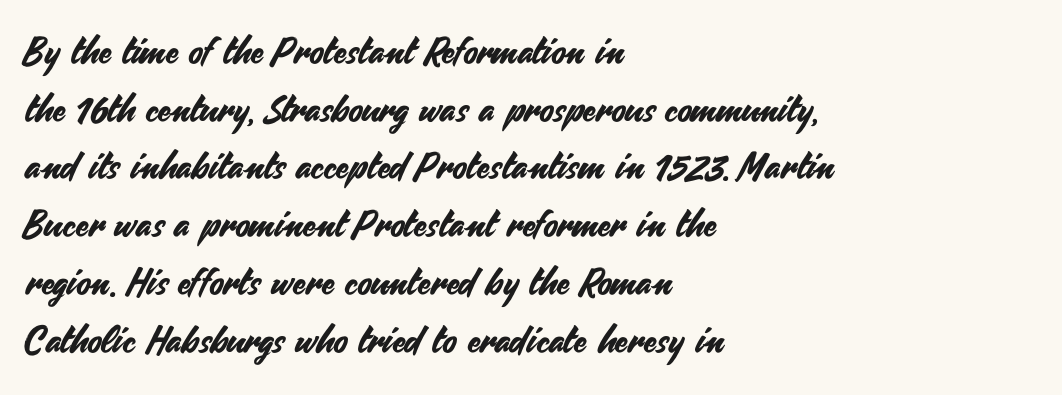
The image shows 37 px sans-serif type; set left-aligned, normal line spacing (1.56x), normal letter spacing, not underlined; medium stroke contrast and a small x-height.
